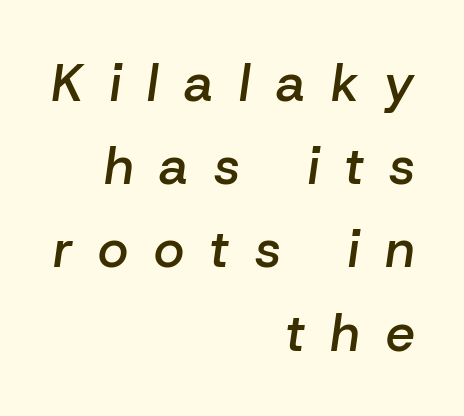
Visually the block forms a straight wall on the right and a jagged coastline on the left. Summary of weight: moderately heavy, a semibold. A typesetter would call this proportional, since set widths differ per character. Summary of vertical rhythm: regular, with standard interline spacing.
